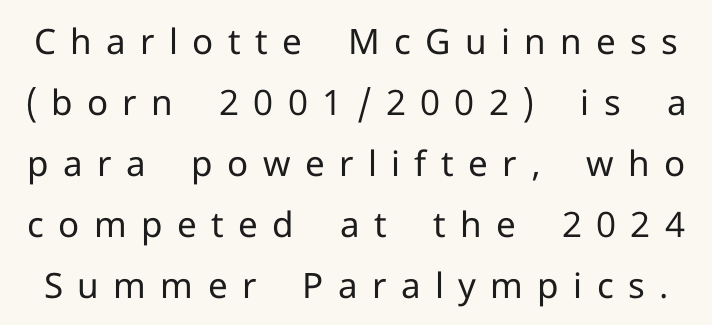
The image shows 35 px regular-weight sans-serif type, upright; set line spacing 1.74x, unusually wide letter spacing (+0.41 em), not underlined; low stroke contrast and a medium x-height.
